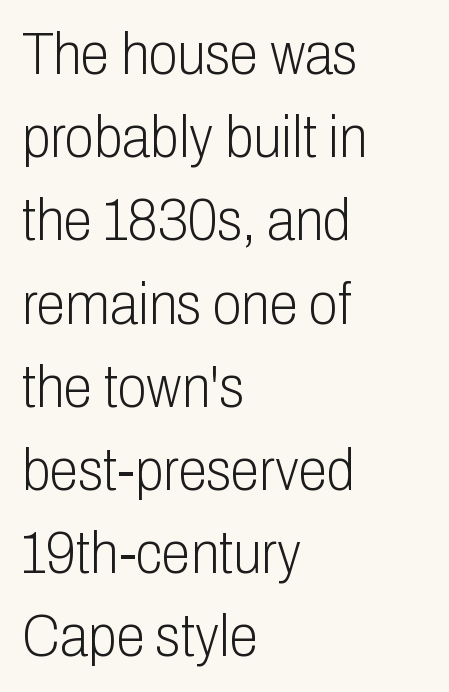
Q: Is the text bold? A: No.
Q: Is the text italic (slanted)? A: No, it is upright.
Q: Is the typeface a serif or a sans-serif typeface? A: Sans-serif.
Q: Is the text underlined? A: No.
Q: How is the paragraph aligned? A: Left-aligned.
Q: Is the spacing between letters normal or unusually wide? A: Normal.
Q: Is the spacing between lines tight, normal or loose? A: Normal.
Q: Width (condensed, normal, or wide)? A: Condensed.
Q: Stroke contrast? A: Low.
Q: x-height? A: Medium.
Q: Monospaced? A: No.
